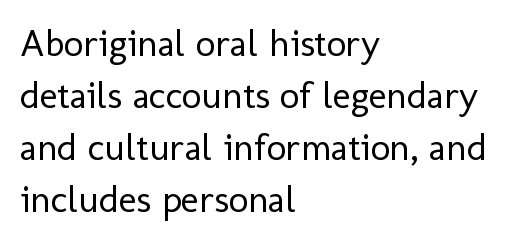
Q: Is the text bold? A: No.
Q: Is the text italic (slanted)? A: No, it is upright.
Q: Is the typeface a serif or a sans-serif typeface? A: Sans-serif.
Q: Is the text underlined? A: No.
Q: How is the paragraph aligned? A: Left-aligned.
Q: Is the spacing between letters normal or unusually wide? A: Normal.
Q: Is the spacing between lines tight, normal or loose? A: Normal.
Q: Width (condensed, normal, or wide)? A: Normal.
Q: Stroke contrast? A: Low.
Q: x-height? A: Medium.
Q: Monospaced? A: No.
